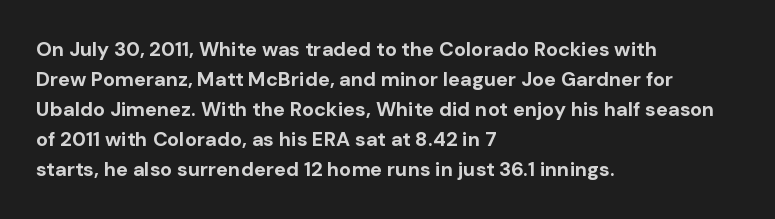
Q: Is the text bold? A: Yes.
Q: Is the text italic (slanted)? A: No, it is upright.
Q: Is the text underlined? A: No.
Q: How is the paragraph aligned? A: Left-aligned.
Q: Is the spacing between letters normal or unusually wide? A: Normal.
Q: Is the spacing between lines tight, normal or loose? A: Normal.
